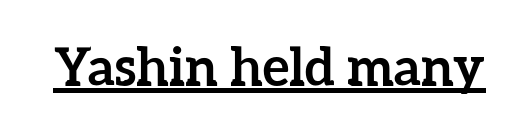
Q: Is the text bold? A: Yes.
Q: Is the text italic (slanted)? A: No, it is upright.
Q: Is the text underlined? A: Yes.
Q: Is the spacing between letters normal or unusually wide? A: Normal.
Q: Width (condensed, normal, or wide)? A: Normal.
Q: Stroke contrast? A: Low.
Q: x-height? A: Medium.
Q: Monospaced? A: No.
